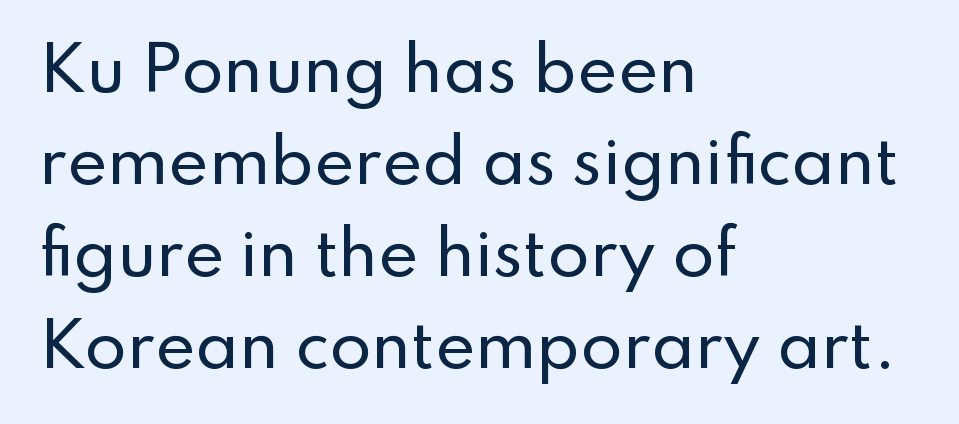
{"serif": "no", "italic": "no", "width": "normal", "stroke_contrast": "low", "x_height": "small", "monospaced": "no", "underline": "no", "align": "left", "line_spacing": "normal", "line_spacing_ratio": 1.51, "letter_spacing": "normal", "letter_spacing_em": 0.0, "glyph_px": 61}
